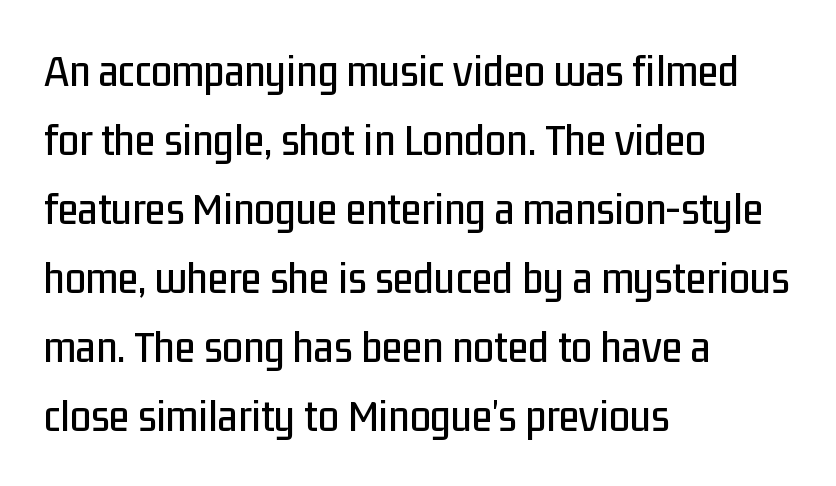
{"serif": "no", "italic": "no", "width": "condensed", "stroke_contrast": "low", "x_height": "medium", "monospaced": "no", "underline": "no", "align": "left", "line_spacing": "normal", "line_spacing_ratio": 1.47, "letter_spacing": "normal", "letter_spacing_em": 0.0, "glyph_px": 47}
